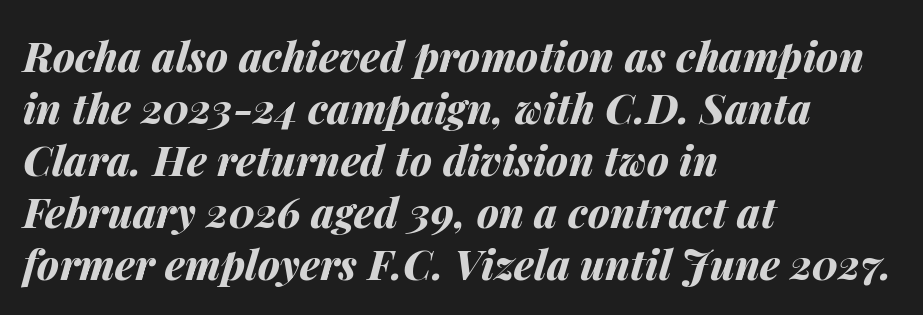
The image shows 41 px bold type, italic (leaning right); set left-aligned, normal line spacing (1.27x), normal letter spacing, not underlined; medium stroke contrast and a medium x-height.
